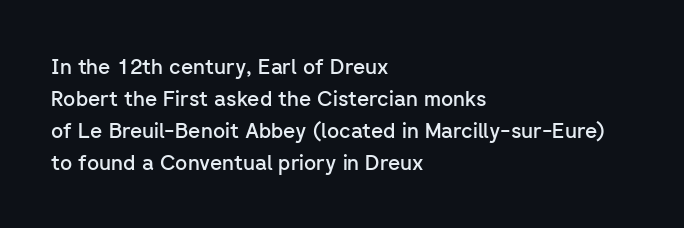
{"italic": "no", "bold": "semi", "underline": "no", "align": "left", "line_spacing": "normal", "line_spacing_ratio": 1.53, "letter_spacing": "normal", "letter_spacing_em": 0.0, "glyph_px": 21}
